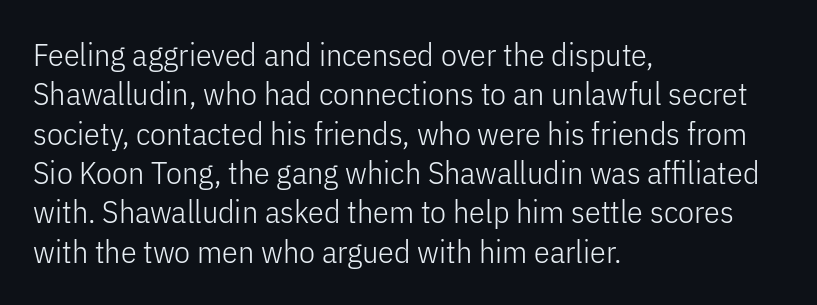
The image shows 32 px light, condensed sans-serif type, upright; set left-aligned, line spacing 1.23x, normal letter spacing, not underlined; low stroke contrast and a medium x-height.
